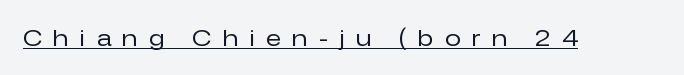
Looks like someone drew a line under every word here. The strokes carry an ordinary text weight at most. Between one letter and the next there's a generous, obvious gap. You can tell it's not italic because the verticals are truly vertical.
